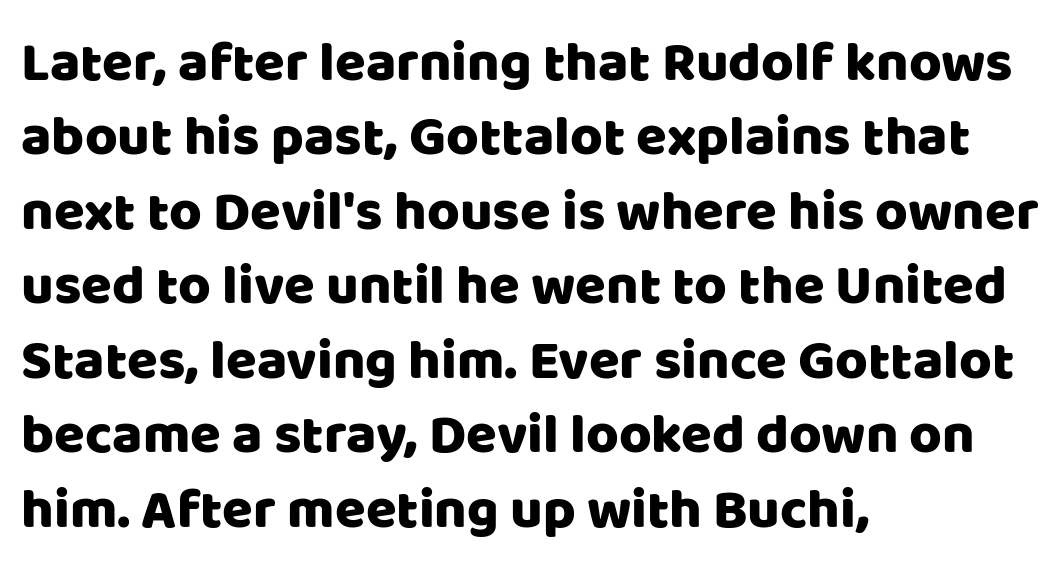
Does the copy run flush right? No — it runs flush left. Standard letterfit; no display-style spreading of the glyphs. Is this a fixed-width face? No — the glyphs have proportional, varying widths. Ascenders rise straight up at ninety degrees. A clean baseline with only descenders dipping below it.
